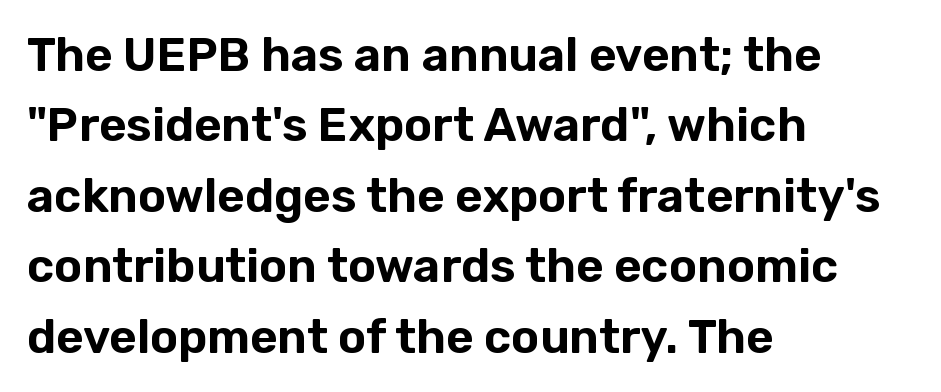
The image shows 47 px sans-serif type, upright; set left-aligned, normal line spacing (1.5x), normal letter spacing, not underlined; low stroke contrast and a medium x-height.
